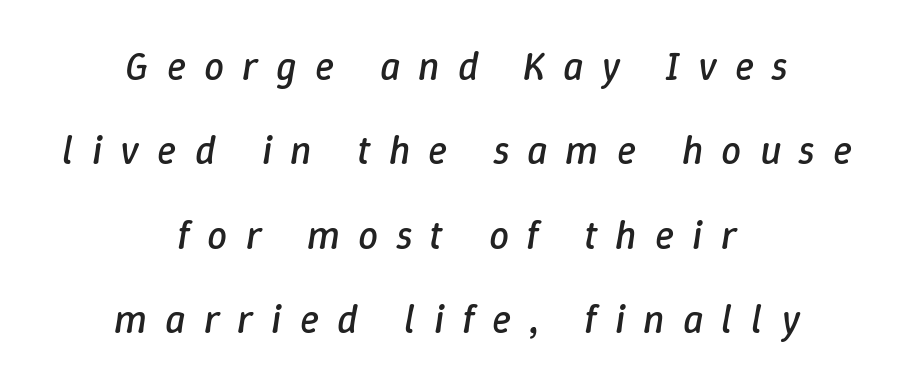
{"italic": "yes", "lean": "right", "slant_degrees": 9, "bold": "no", "weight": "regular", "width": "normal", "stroke_contrast": "low", "x_height": "medium", "monospaced": "no", "underline": "no", "align": "center", "line_spacing": "loose", "line_spacing_ratio": 2.11, "letter_spacing": "wide", "letter_spacing_em": 0.45, "glyph_px": 40}
